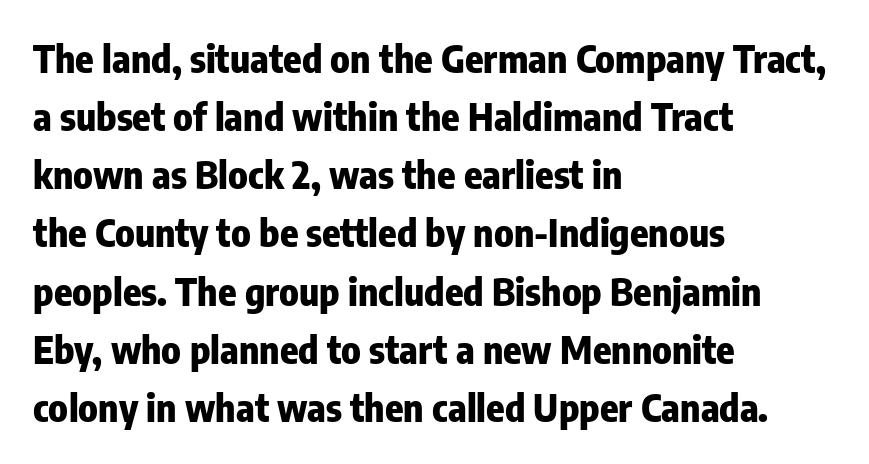
{"serif": "no", "italic": "no", "bold": "yes", "weight": "heavy", "width": "condensed", "stroke_contrast": "low", "x_height": "medium", "monospaced": "no", "underline": "no", "align": "left", "line_spacing": "normal", "line_spacing_ratio": 1.53, "letter_spacing": "normal", "letter_spacing_em": 0.0, "glyph_px": 38}
